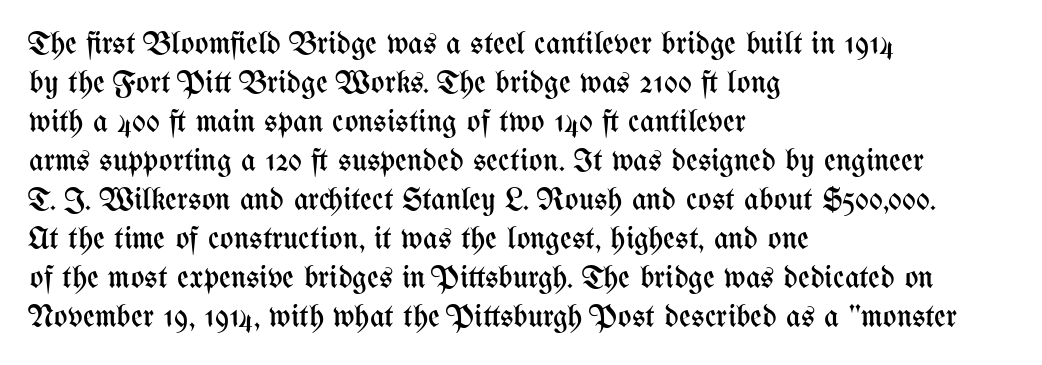
Q: Is the text bold? A: No.
Q: Is the text italic (slanted)? A: No, it is upright.
Q: Is the text underlined? A: No.
Q: How is the paragraph aligned? A: Left-aligned.
Q: Is the spacing between letters normal or unusually wide? A: Normal.
Q: Width (condensed, normal, or wide)? A: Condensed.
Q: Stroke contrast? A: Medium.
Q: x-height? A: Medium.
Q: Monospaced? A: No.
